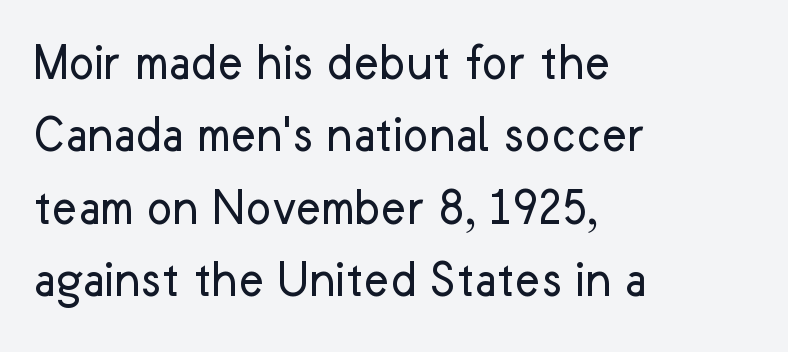
The image shows 54 px regular-weight sans-serif type, upright; set left-aligned, normal line spacing (1.34x), normal letter spacing, not underlined; low stroke contrast and a medium x-height.
